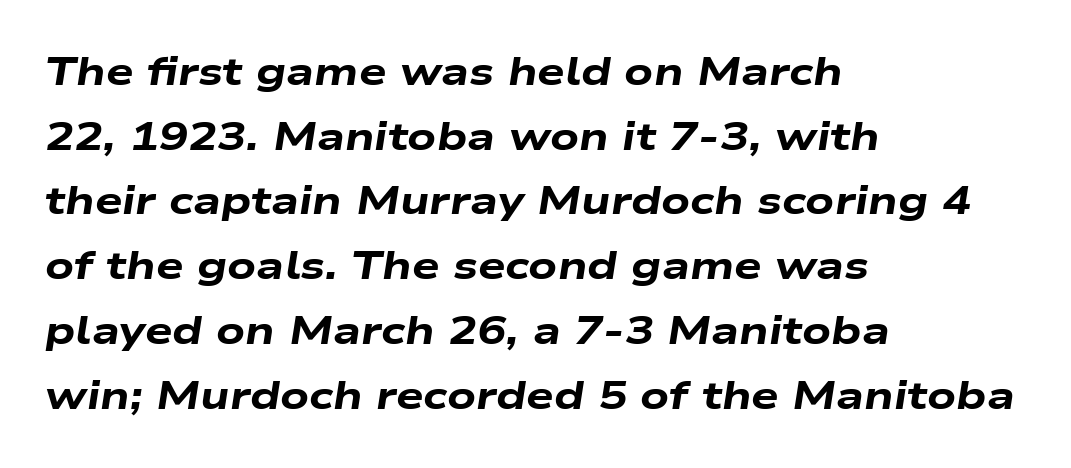
Each row of text sits above clean, open space. Tall strokes in this sample are angled rather than plumb. Pretty heavy lettering here — definitely bold. Do the characters align in a grid? No, the font is proportional.
